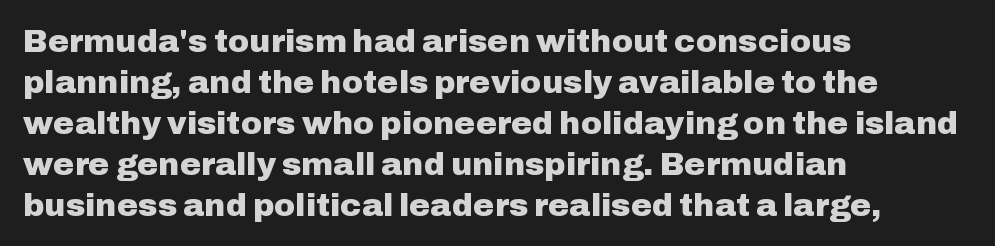
The image shows 32 px heavy sans-serif type, upright; set left-aligned, normal line spacing (1.28x), normal letter spacing, not underlined; low stroke contrast and a medium x-height.
